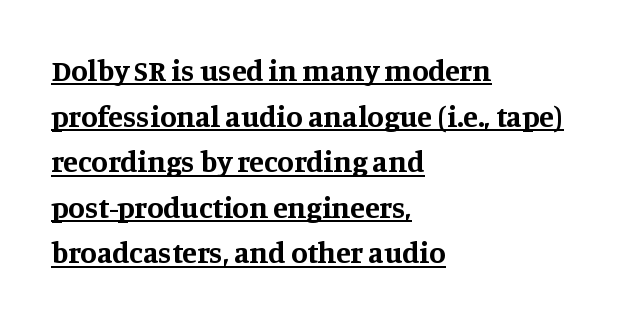
These lines keep a tight, regular rhythm from letter to letter. Horizontally, the lines are justified to the leading edge only. Beneath each row of characters lies a ruled line. The letters stand upright; this is a roman face.
